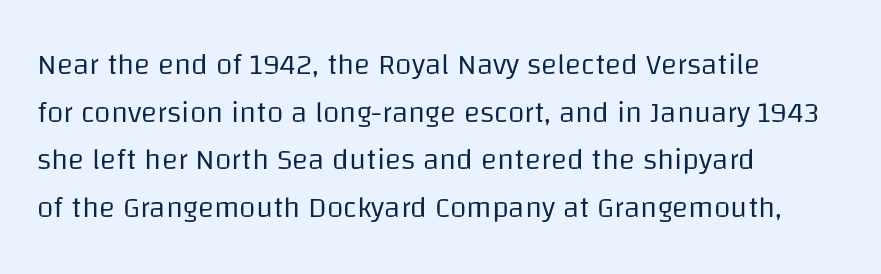
Q: Is the text bold? A: No.
Q: Is the text italic (slanted)? A: No, it is upright.
Q: Is the typeface a serif or a sans-serif typeface? A: Sans-serif.
Q: Is the text underlined? A: No.
Q: How is the paragraph aligned? A: Left-aligned.
Q: Is the spacing between letters normal or unusually wide? A: Normal.
Q: Is the spacing between lines tight, normal or loose? A: Normal.
Q: Width (condensed, normal, or wide)? A: Normal.
Q: Stroke contrast? A: Low.
Q: x-height? A: Large.
Q: Monospaced? A: No.
